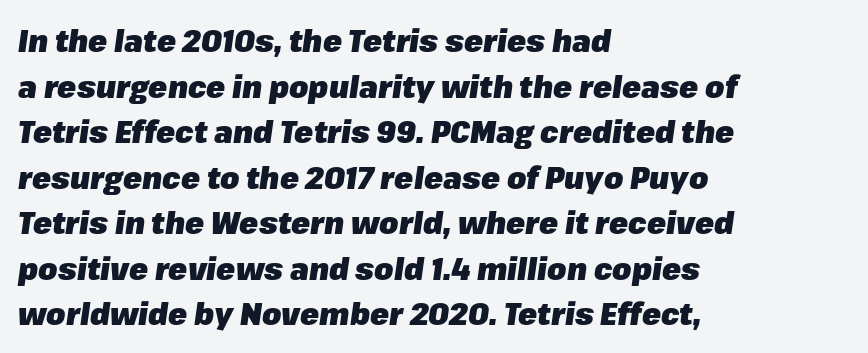
The image shows 31 px heavy type, italic (leaning right); set left-aligned, normal line spacing (1.47x), normal letter spacing, not underlined; low stroke contrast and a medium x-height.
